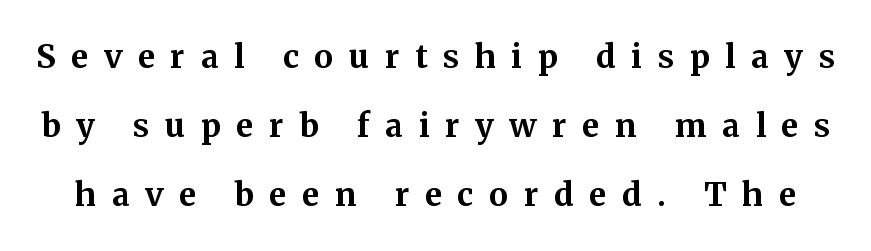
Observe the serifs anchoring each vertical stroke in this sample. Descender tails drop into unmarked territory. Baseline-to-baseline distance is far greater than the letter height. Here the designer chose a conventional face with non-uniform glyph widths. A full-strength bold gives these letters their thick strokes.
